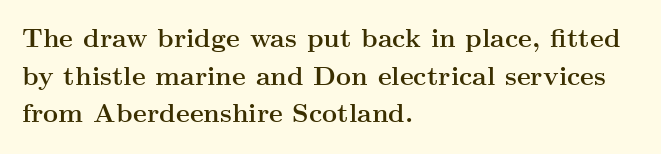
{"italic": "no", "bold": "yes", "underline": "no", "align": "left", "line_spacing": "normal", "line_spacing_ratio": 1.45, "letter_spacing": "normal", "letter_spacing_em": 0.0, "glyph_px": 26}
